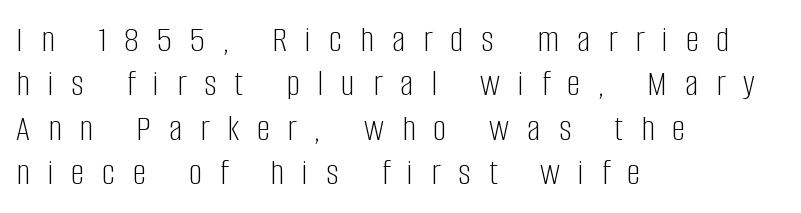
A clean baseline with only descenders dipping below it. The letters advance in unequal steps, a hallmark of proportional type. Glyph-to-glyph distance is far greater than everyday printed text. The setting favours the left margin, as ordinary paragraphs usually do. These lines are composed in type without serifs. Italic? Not at all — the glyphs are vertical.
